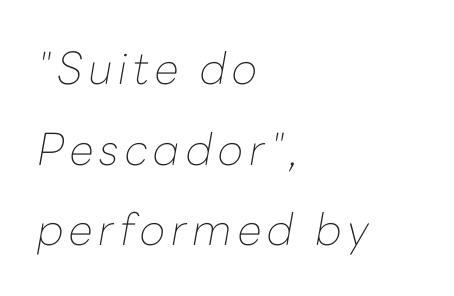
The zone under the glyphs is completely vacant. No letter is thick-stroked: the sample isn't bold. Alignment: flush left. A typesetter would mark this as italic. This sample has the flowing, uneven cadence of proportional lettering.
